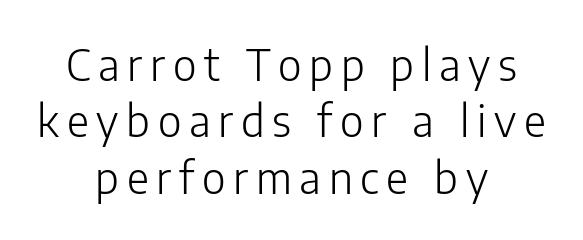
{"serif": "no", "italic": "no", "bold": "no", "weight": "light", "width": "normal", "stroke_contrast": "low", "x_height": "medium", "monospaced": "no", "underline": "no", "align": "center", "line_spacing": "normal", "line_spacing_ratio": 1.31, "glyph_px": 43}
